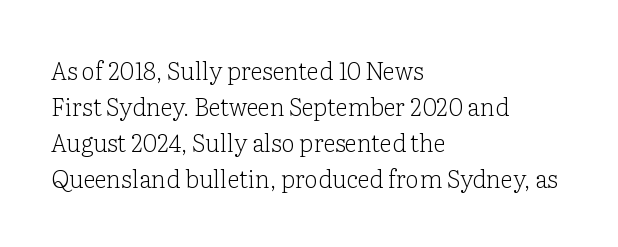
{"italic": "no", "bold": "no", "underline": "no", "align": "left", "line_spacing": "normal", "line_spacing_ratio": 1.5, "letter_spacing": "normal", "letter_spacing_em": 0.0, "glyph_px": 24}
